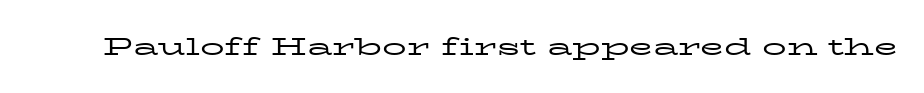
Q: Is the text bold? A: No.
Q: Is the text italic (slanted)? A: No, it is upright.
Q: Is the text underlined? A: No.
Q: Is the spacing between letters normal or unusually wide? A: Normal.
